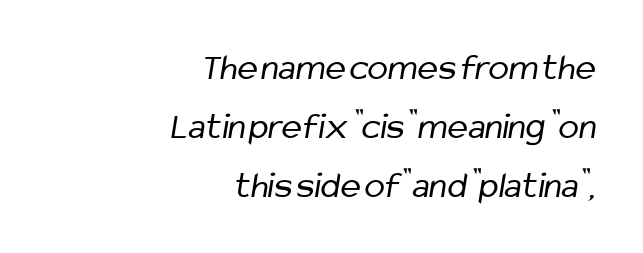
{"serif": "no", "bold": "no", "weight": "regular", "width": "condensed", "stroke_contrast": "low", "x_height": "medium", "monospaced": "no", "underline": "no", "align": "right", "line_spacing": "normal", "line_spacing_ratio": 1.55, "letter_spacing": "normal", "letter_spacing_em": 0.0, "glyph_px": 38}
